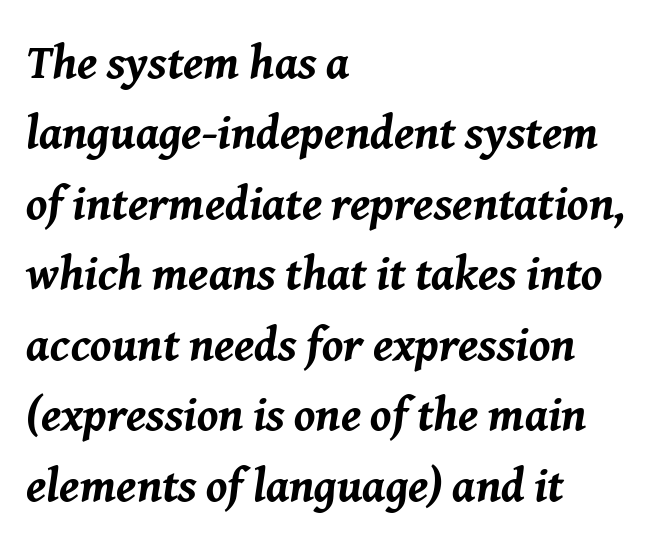
The image shows 47 px bold type, italic (leaning right); set left-aligned, normal line spacing (1.5x), normal letter spacing, not underlined; medium stroke contrast and a medium x-height.
